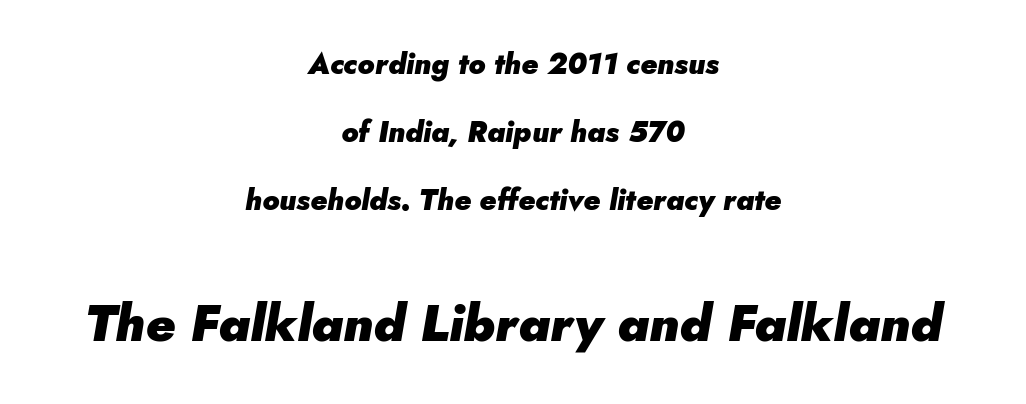
The image shows 51 px heavy type, italic (leaning right); set centered, loose line spacing (2.34x), normal letter spacing, not underlined; the second (bottom) block is 1.76x larger; low stroke contrast and a small x-height.
